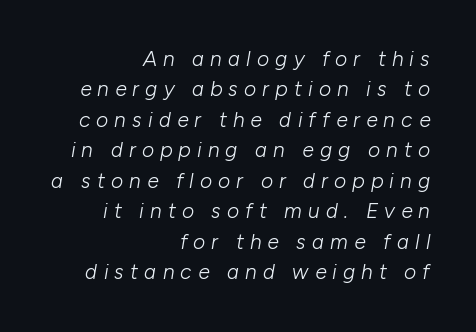
{"italic": "yes", "lean": "right", "slant_degrees": 10, "bold": "no", "underline": "no", "align": "right", "line_spacing": "normal", "line_spacing_ratio": 1.45, "letter_spacing": "wide", "letter_spacing_em": 0.29, "glyph_px": 21}
